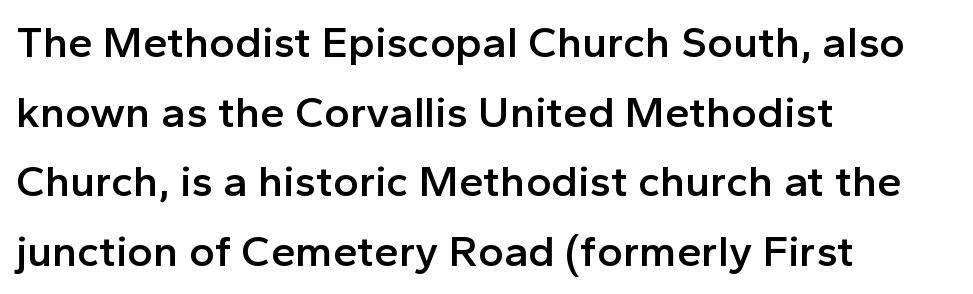
This rendering uses left alignment, leaving the right contour irregular. I'd call this a sans setting — the letters go barefoot. Characters follow at the spacing the type designer built in. These lines sit exactly where default settings would place them. The lettering stays uniformly vertical, giving the passage a roman look. A clean baseline with only descenders dipping below it.
